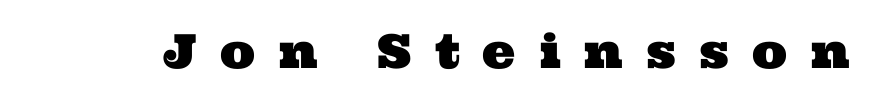
Q: Is the typeface a serif or a sans-serif typeface? A: Serif.
Q: Is the text underlined? A: No.
Q: Is the spacing between letters normal or unusually wide? A: Unusually wide.
Q: Width (condensed, normal, or wide)? A: Wide.
Q: Stroke contrast? A: Medium.
Q: x-height? A: Medium.
Q: Monospaced? A: No.
